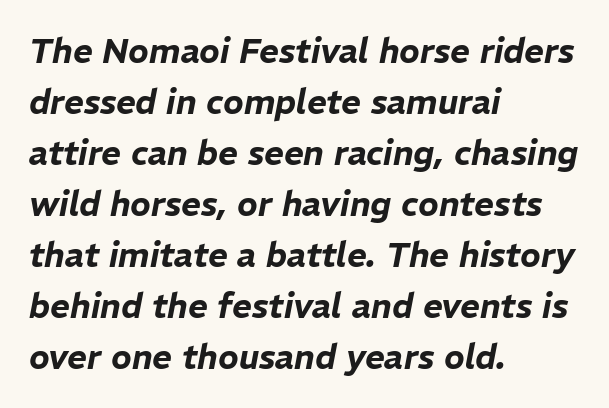
Q: Is the text italic (slanted)? A: Yes, it leans right by about 11 degrees.
Q: Is the text underlined? A: No.
Q: How is the paragraph aligned? A: Left-aligned.
Q: Is the spacing between letters normal or unusually wide? A: Normal.
Q: Is the spacing between lines tight, normal or loose? A: Normal.
Q: Width (condensed, normal, or wide)? A: Normal.
Q: Stroke contrast? A: Low.
Q: x-height? A: Medium.
Q: Monospaced? A: No.
